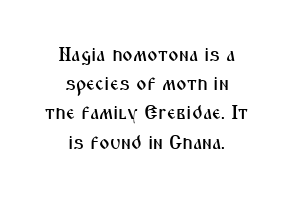
The image shows 20 px text type, upright; set centered, normal line spacing (1.46x), normal letter spacing, not underlined.
